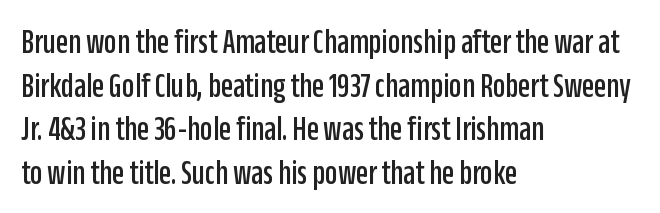
Q: Is the text italic (slanted)? A: No, it is upright.
Q: Is the typeface a serif or a sans-serif typeface? A: Sans-serif.
Q: Is the text underlined? A: No.
Q: How is the paragraph aligned? A: Left-aligned.
Q: Is the spacing between letters normal or unusually wide? A: Normal.
Q: Is the spacing between lines tight, normal or loose? A: Normal.
Q: Width (condensed, normal, or wide)? A: Condensed.
Q: Stroke contrast? A: Low.
Q: x-height? A: Large.
Q: Monospaced? A: No.
